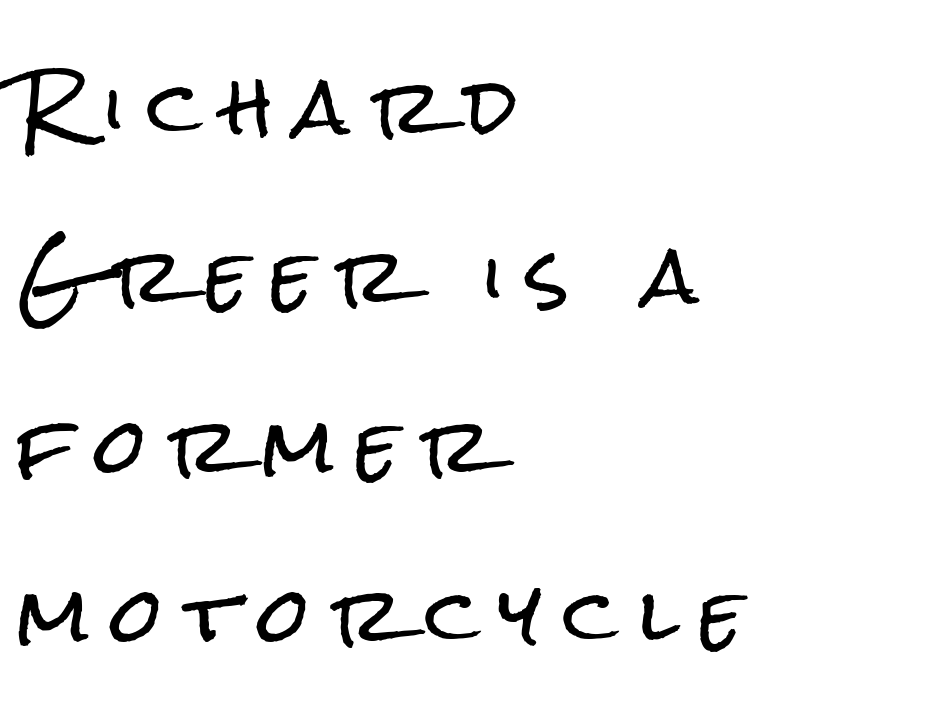
Unmarked baselines from the first word to the last. Italic? Not at all — the glyphs are vertical. Examine the stroke ends and you'll find no serifs. This sample has the flowing, uneven cadence of proportional lettering. Is the block centered? No — it sits flush against the left margin.
